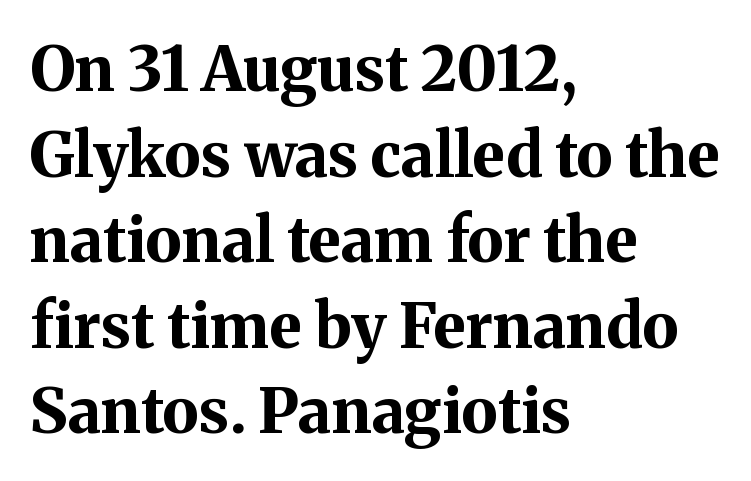
Pretty heavy lettering here — definitely bold. The rag falls on the right side of this text block. Proportional: the letters do not fall into vertical columns. Nobody drew a line under any word here. Each new line begins a customary step beneath the previous one. Regarding serifs, this sample has them.
